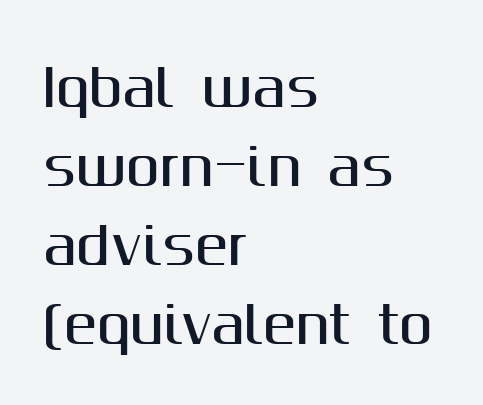
The image shows 50 px sans-serif type, upright; set left-aligned, normal line spacing (1.58x), normal letter spacing, not underlined; medium stroke contrast and a medium x-height.
